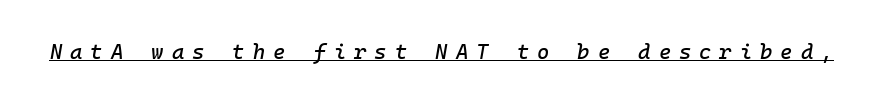
Q: Is the text italic (slanted)? A: Yes, it leans right by about 10 degrees.
Q: Is the text underlined? A: Yes.
Q: Is the spacing between letters normal or unusually wide? A: Unusually wide.
